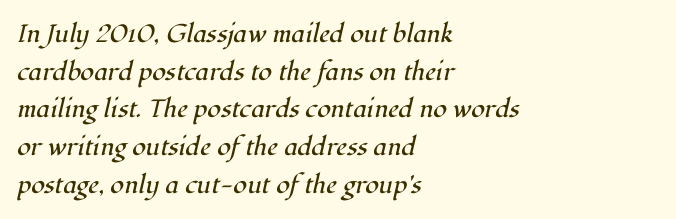
The image shows 25 px text type, italic (leaning right); set left-aligned, normal line spacing (1.51x), normal letter spacing, not underlined.
